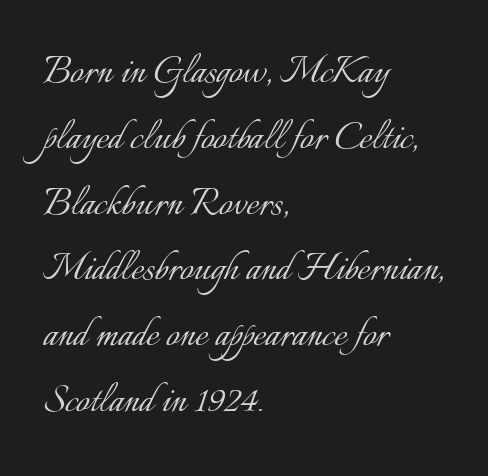
Descenders are the only things crossing below the line. Nobody touched the tracking dial on this one. Weight: in the light-to-regular range. Proportional: the letters do not fall into vertical columns.
